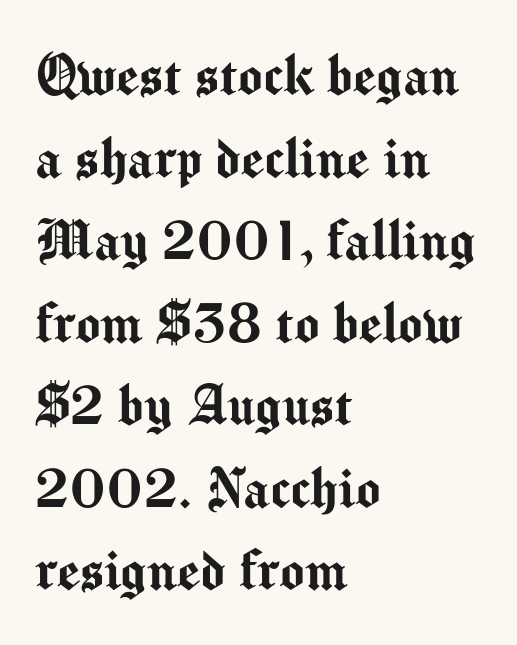
All the whitespace from short lines collects on the right. Nothing sits at the stroke ends, so this counts as sans-serif. Is there any slant? The stems are plumb. The glyphs are unaccompanied by any horizontal stroke below them. A typesetter would call this proportional, since set widths differ per character.
